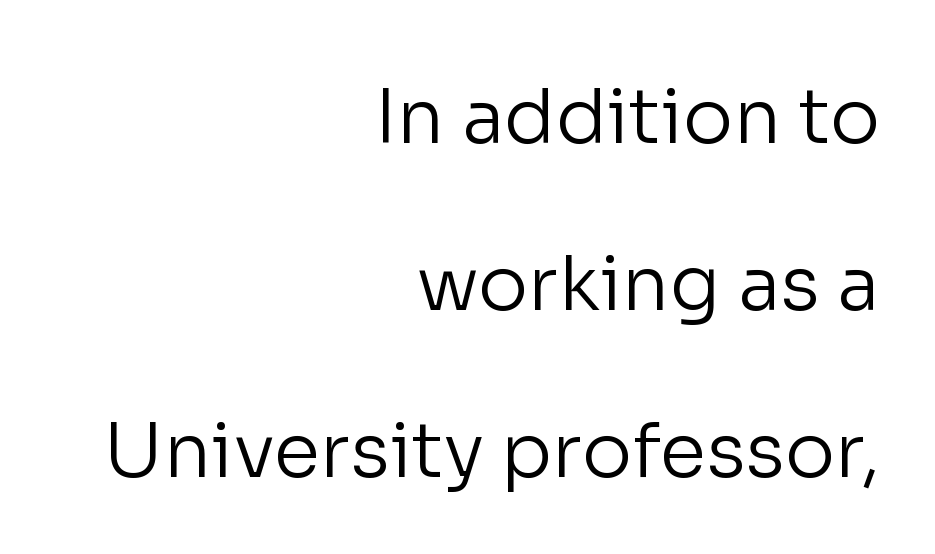
The image shows 75 px regular-weight sans-serif type, upright; set right-aligned, loose line spacing (2.23x), normal letter spacing, not underlined; low stroke contrast and a medium x-height.
